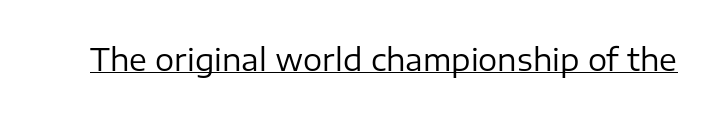
Posture: upright roman. In terms of letterspacing, this is plain default setting. No feet cap the strokes, marking this as sans-serif type. A baseline rule has been typeset under these characters.
